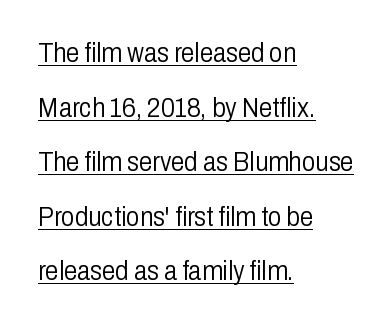
{"italic": "no", "bold": "no", "underline": "yes", "align": "left", "line_spacing": "loose", "line_spacing_ratio": 2.02, "letter_spacing": "normal", "letter_spacing_em": 0.0, "glyph_px": 27}
